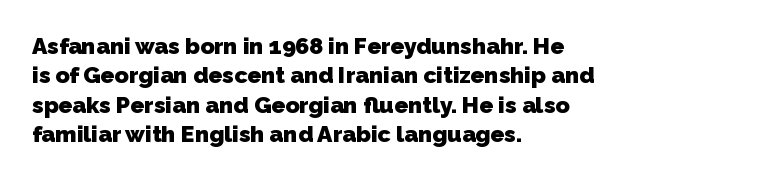
Q: Is the text bold? A: Yes.
Q: Is the text underlined? A: No.
Q: How is the paragraph aligned? A: Left-aligned.
Q: Is the spacing between letters normal or unusually wide? A: Normal.
Q: Is the spacing between lines tight, normal or loose? A: Normal.
